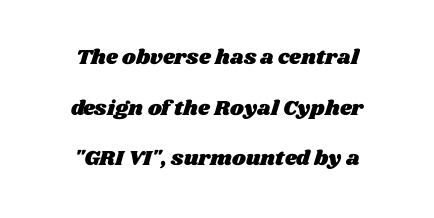
The image shows 21 px text type; set centered, loose line spacing (2.41x), normal letter spacing, not underlined.
